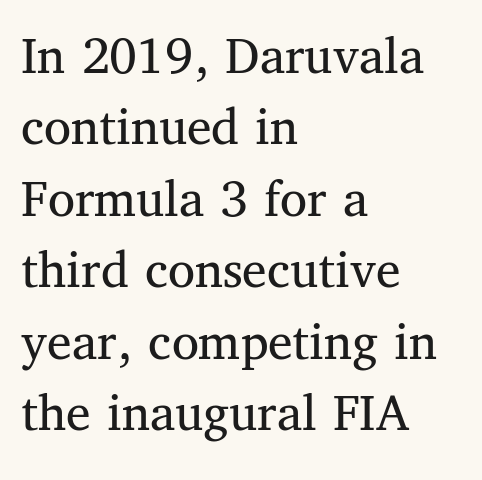
Q: Is the text bold? A: No.
Q: Is the text italic (slanted)? A: No, it is upright.
Q: Is the typeface a serif or a sans-serif typeface? A: Serif.
Q: Is the text underlined? A: No.
Q: How is the paragraph aligned? A: Left-aligned.
Q: Is the spacing between letters normal or unusually wide? A: Normal.
Q: Is the spacing between lines tight, normal or loose? A: Normal.
Q: Width (condensed, normal, or wide)? A: Normal.
Q: Stroke contrast? A: Medium.
Q: x-height? A: Medium.
Q: Monospaced? A: No.
